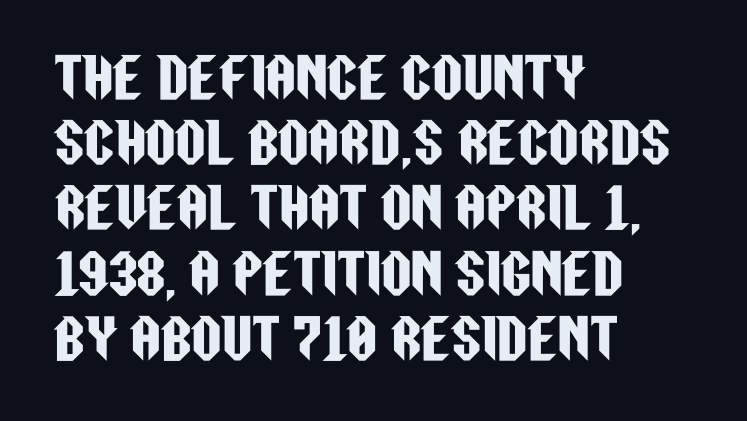
The face used here is a sans, in the tradition of grotesques and geometrics. Typeset ragged right — the left edge is the straight one. The passage shown is typed in a proportional face where columns would drift. A bare baseline throughout the passage.
